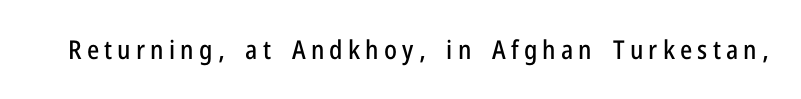
Posture: upright roman. Nobody drew a line under any word here. Honestly, the letter spacing is so wide it's the main thing you notice.
